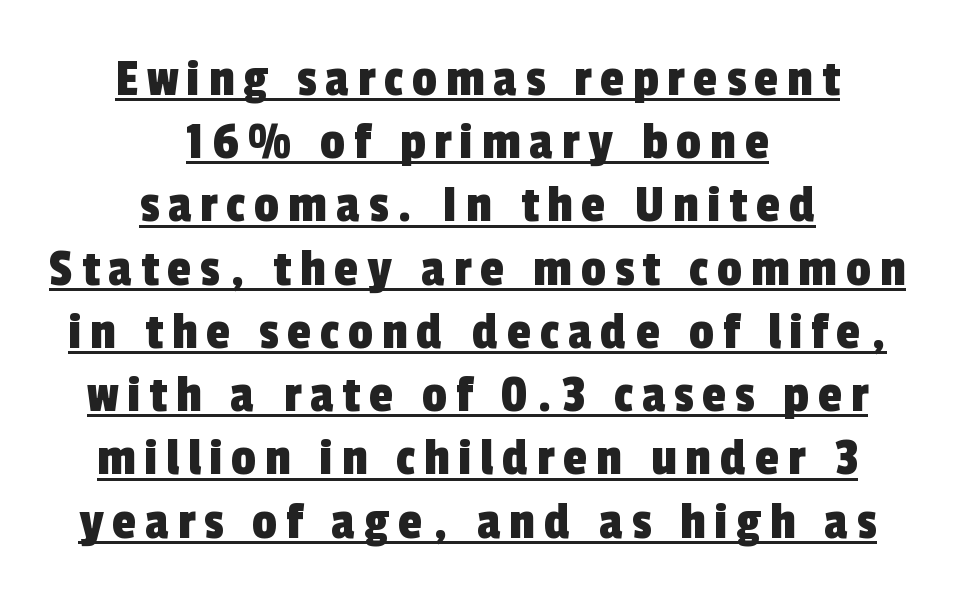
Q: Is the typeface a serif or a sans-serif typeface? A: Sans-serif.
Q: Is the text underlined? A: Yes.
Q: How is the paragraph aligned? A: Centered.
Q: Is the spacing between lines tight, normal or loose? A: Tight.
Q: Width (condensed, normal, or wide)? A: Condensed.
Q: x-height? A: Medium.
Q: Monospaced? A: No.
